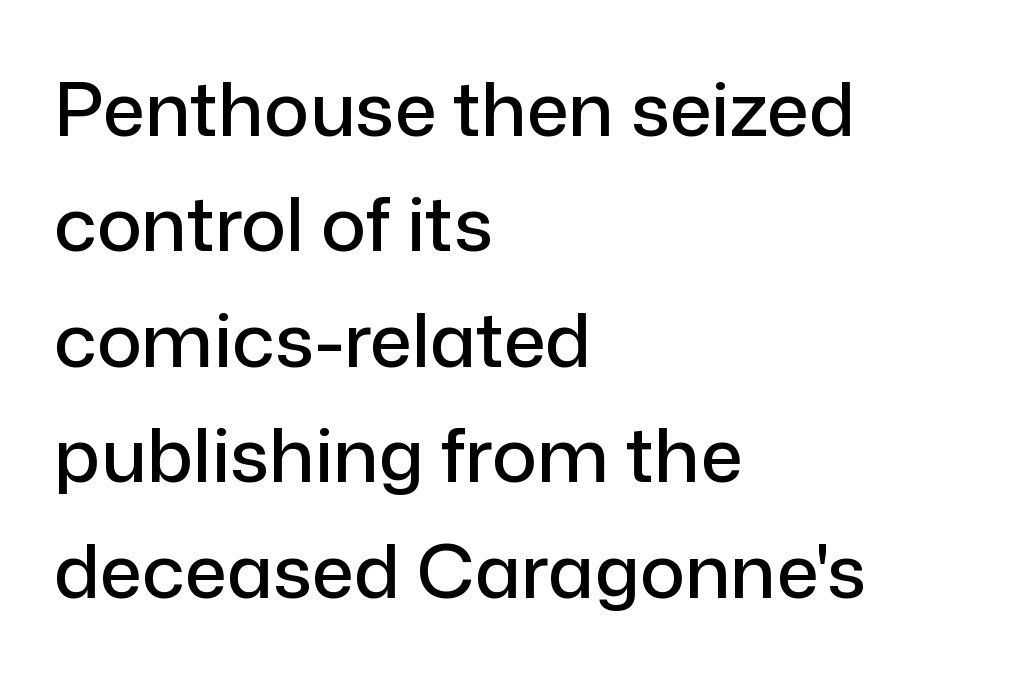
The vertical gap from one line to the next is medium. Letterform terminals end flat and unadorned throughout the passage. Tall strokes in this sample are plumb rather than angled. You could call the tracking neutral — neither tight nor loose.
